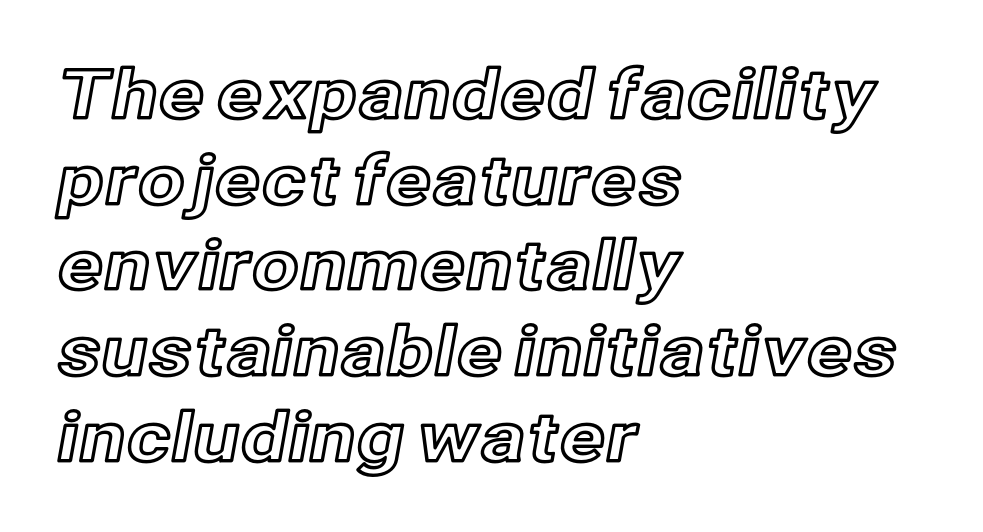
The image shows 68 px text type; set left-aligned, normal line spacing (1.26x), normal letter spacing, not underlined; a medium x-height.
